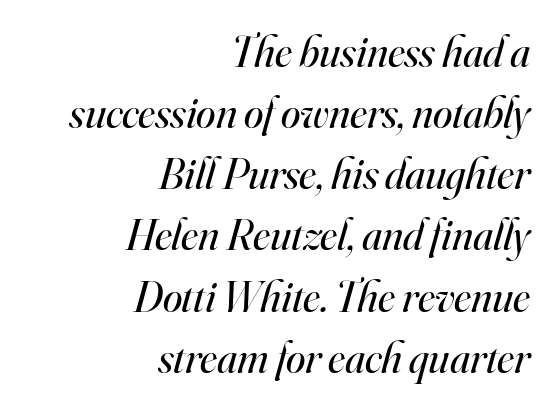
Q: Is the text bold? A: No.
Q: Is the text italic (slanted)? A: Yes, it leans right by about 16 degrees.
Q: Is the typeface a serif or a sans-serif typeface? A: Serif.
Q: Is the text underlined? A: No.
Q: How is the paragraph aligned? A: Right-aligned.
Q: Is the spacing between letters normal or unusually wide? A: Normal.
Q: Is the spacing between lines tight, normal or loose? A: Normal.
Q: Width (condensed, normal, or wide)? A: Normal.
Q: Stroke contrast? A: High.
Q: x-height? A: Small.
Q: Monospaced? A: No.
